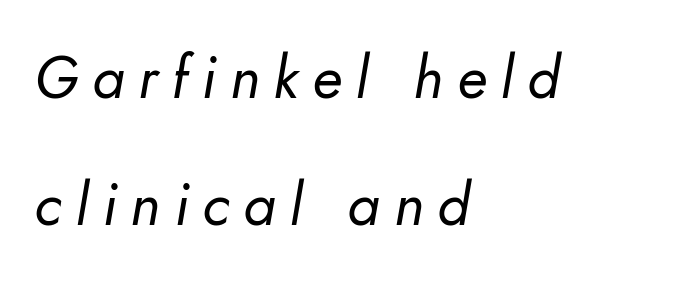
{"italic": "yes", "lean": "right", "slant_degrees": 10, "bold": "no", "weight": "regular", "width": "normal", "stroke_contrast": "low", "x_height": "small", "monospaced": "no", "underline": "no", "align": "left", "line_spacing": "loose", "line_spacing_ratio": 2.16, "letter_spacing": "wide", "letter_spacing_em": 0.23, "glyph_px": 59}
